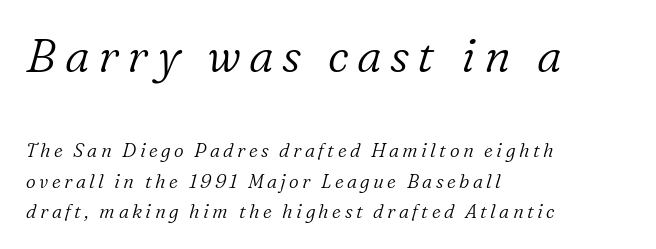
Typographically, this falls in the serif category. Typeset ragged right — the left edge is the straight one. A typesetter would call this leading conventional body-copy spacing. No letter is thick-stroked: the sample isn't bold. These two chunks differ in scale, with the top chunk taking the larger measure.
